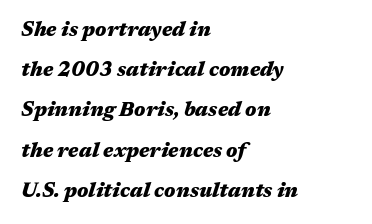
Q: Is the text bold? A: Yes.
Q: Is the text italic (slanted)? A: Yes, it leans right by about 17 degrees.
Q: Is the text underlined? A: No.
Q: How is the paragraph aligned? A: Left-aligned.
Q: Is the spacing between letters normal or unusually wide? A: Normal.
Q: Is the spacing between lines tight, normal or loose? A: Loose.
